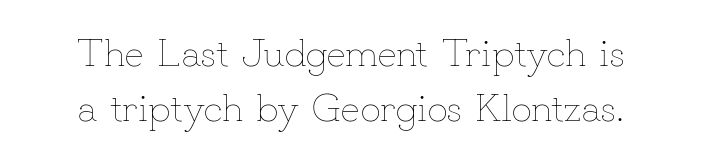
{"italic": "no", "bold": "no", "weight": "thin", "width": "normal", "stroke_contrast": "low", "x_height": "small", "monospaced": "no", "underline": "no", "align": "center", "line_spacing": "normal", "line_spacing_ratio": 1.37, "letter_spacing": "normal", "letter_spacing_em": 0.0, "glyph_px": 40}
